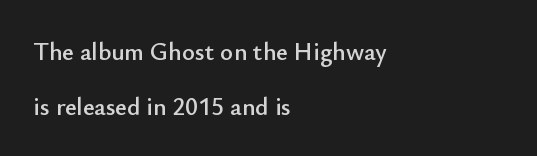
{"italic": "no", "underline": "no", "align": "left", "line_spacing": "loose", "line_spacing_ratio": 2.2, "letter_spacing": "normal", "letter_spacing_em": 0.0, "glyph_px": 25}
